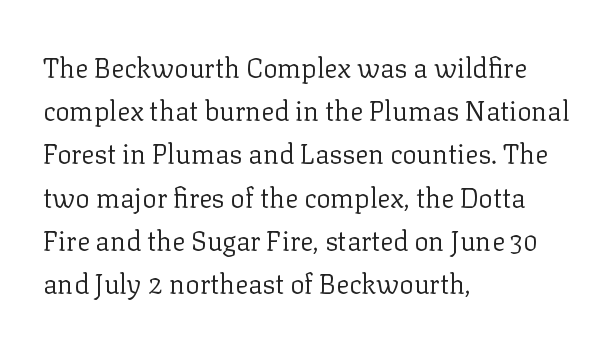
{"italic": "no", "bold": "no", "underline": "no", "align": "left", "line_spacing": "normal", "line_spacing_ratio": 1.6, "letter_spacing": "normal", "letter_spacing_em": 0.0, "glyph_px": 27}
